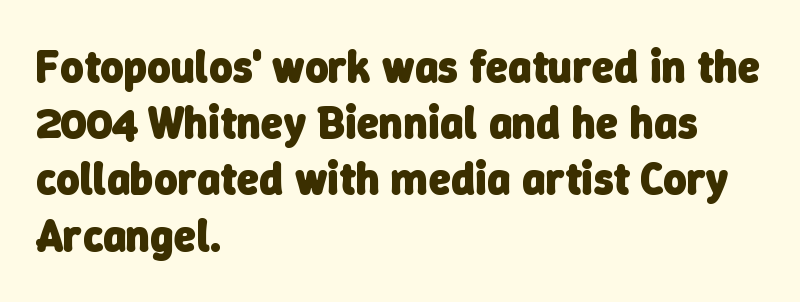
{"serif": "no", "bold": "yes", "weight": "heavy", "width": "normal", "stroke_contrast": "low", "x_height": "medium", "monospaced": "no", "underline": "no", "align": "left", "line_spacing": "normal", "line_spacing_ratio": 1.25, "letter_spacing": "normal", "letter_spacing_em": 0.0, "glyph_px": 45}
